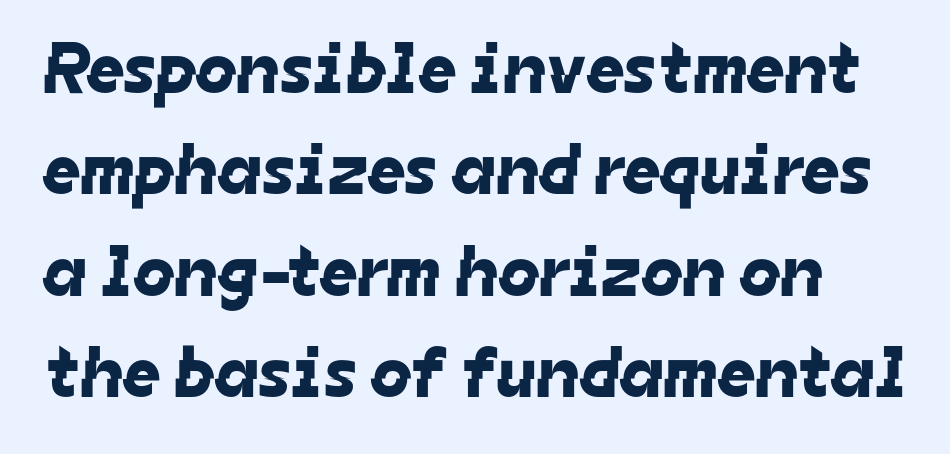
Nobody touched the tracking dial on this one. These lines are composed in type without serifs. Has an underline been added? It has not. Here the designer chose a conventional face with non-uniform glyph widths. Compared with typical paragraphs, the rows here are spaced about the same.
